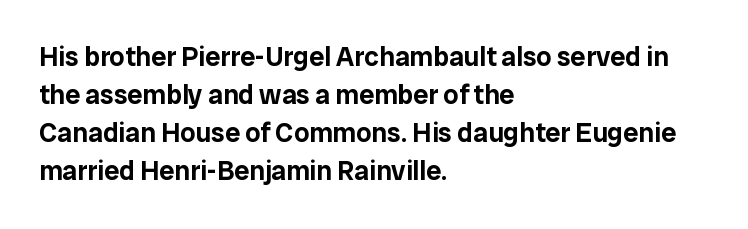
Q: Is the text italic (slanted)? A: No, it is upright.
Q: Is the text underlined? A: No.
Q: How is the paragraph aligned? A: Left-aligned.
Q: Is the spacing between letters normal or unusually wide? A: Normal.
Q: Is the spacing between lines tight, normal or loose? A: Normal.
